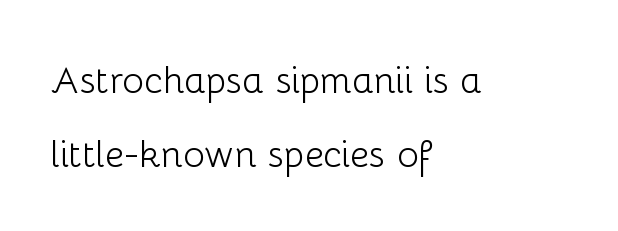
Q: Is the text bold? A: No.
Q: Is the text italic (slanted)? A: No, it is upright.
Q: Is the typeface a serif or a sans-serif typeface? A: Sans-serif.
Q: Is the text underlined? A: No.
Q: How is the paragraph aligned? A: Left-aligned.
Q: Is the spacing between letters normal or unusually wide? A: Normal.
Q: Is the spacing between lines tight, normal or loose? A: Loose.
Q: Width (condensed, normal, or wide)? A: Normal.
Q: Stroke contrast? A: Low.
Q: x-height? A: Medium.
Q: Monospaced? A: No.
